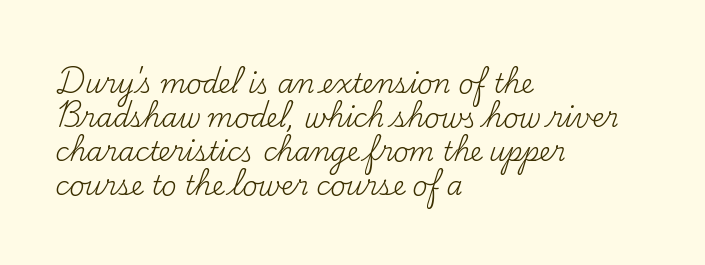
Q: Is the text bold? A: No.
Q: Is the text italic (slanted)? A: Yes.
Q: Is the text underlined? A: No.
Q: How is the paragraph aligned? A: Left-aligned.
Q: Is the spacing between letters normal or unusually wide? A: Normal.
Q: Is the spacing between lines tight, normal or loose? A: Normal.
